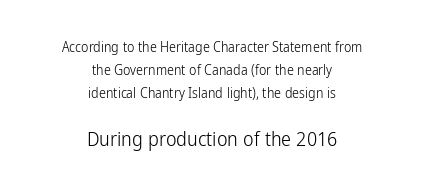
The image shows 20 px text type, upright; set centered, normal line spacing (1.66x), normal letter spacing, not underlined; the second (bottom) block is 1.43x larger.
